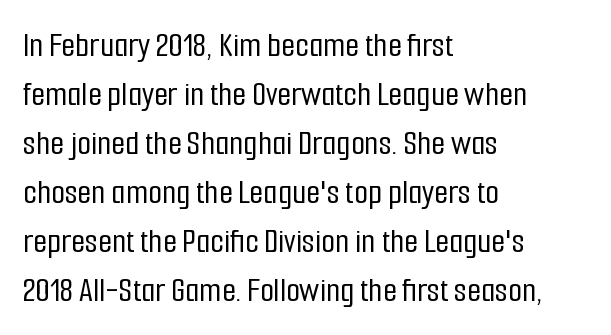
The type family on display is of the sans-serif kind. In terms of leading, this rendering sits right in the middle. Casual observation: everything's shoved over to the left. The gap between lines stays unmarked. In terms of letterspacing, this is plain default setting.
